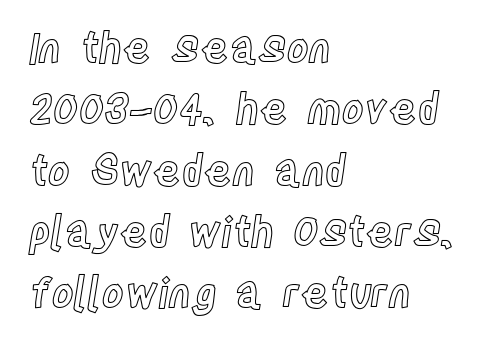
{"width": "condensed", "x_height": "large", "monospaced": "no", "underline": "no", "align": "left", "line_spacing": "normal", "line_spacing_ratio": 1.46, "letter_spacing": "normal", "letter_spacing_em": 0.0, "glyph_px": 42}
